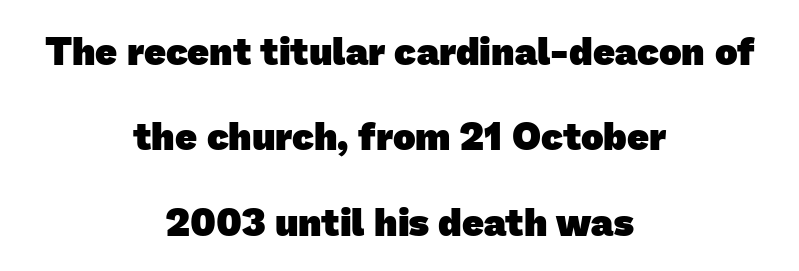
The image shows 38 px heavy sans-serif type; set centered, loose line spacing (2.25x), normal letter spacing, not underlined; low stroke contrast and a medium x-height.
